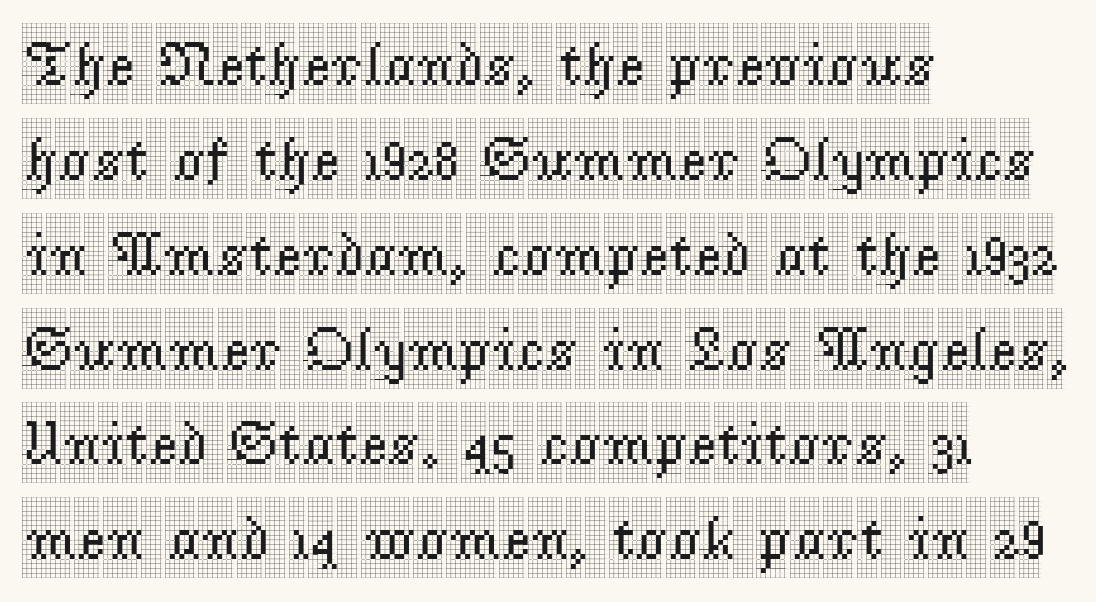
The image shows 62 px condensed serif type, upright; set left-aligned, normal line spacing (1.53x), normal letter spacing, not underlined; a large x-height.
